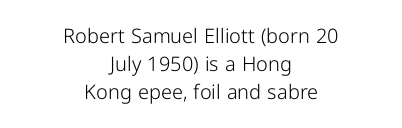
The image shows 20 px text type, upright; set centered, normal line spacing (1.41x), normal letter spacing, not underlined.
